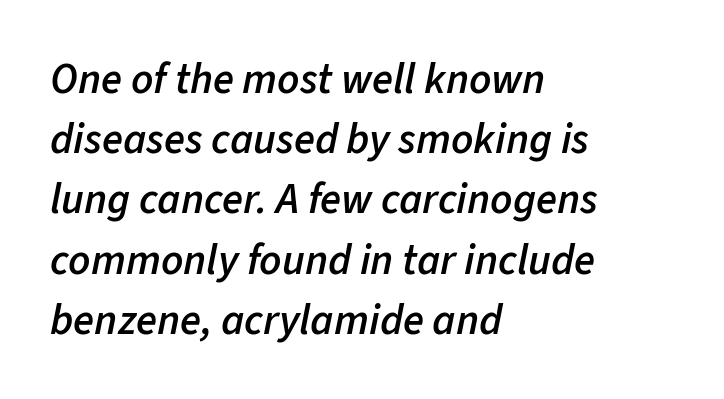
The horizontal fit of the characters is conventional and even. Every letter is mildly thick-stroked: semibold rather than bold. The glyphs are unaccompanied by any horizontal stroke below them. Regular leading.
